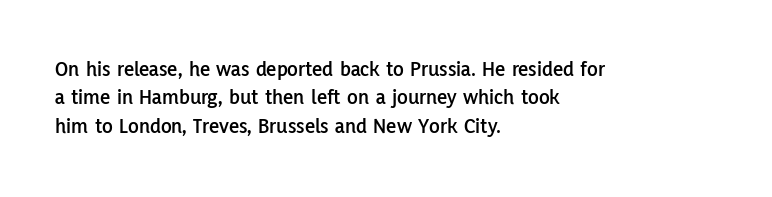
The image shows 22 px text type, upright; set left-aligned, normal line spacing (1.29x), normal letter spacing, not underlined.
